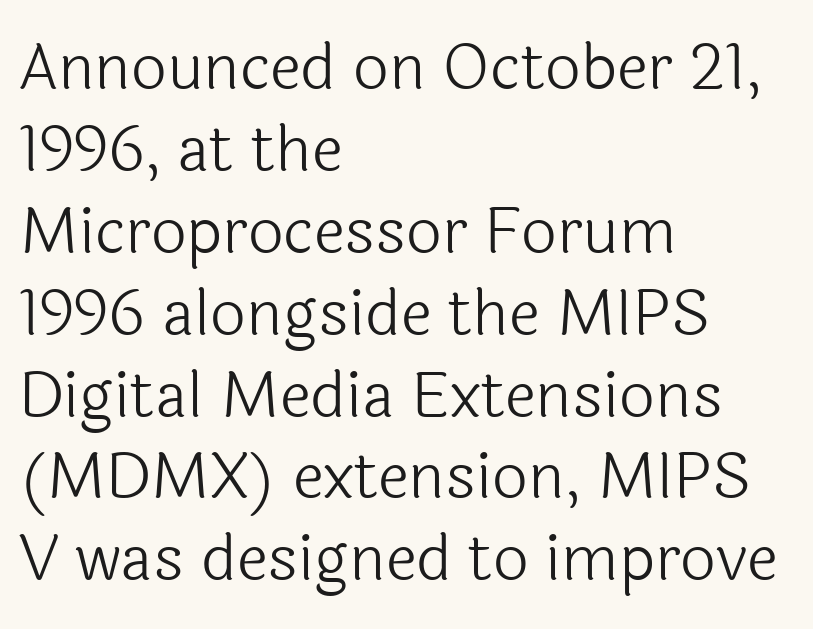
{"serif": "no", "italic": "no", "bold": "no", "weight": "light", "width": "normal", "x_height": "medium", "monospaced": "no", "underline": "no", "align": "left", "line_spacing": "normal", "line_spacing_ratio": 1.3, "letter_spacing": "normal", "letter_spacing_em": 0.0, "glyph_px": 63}
